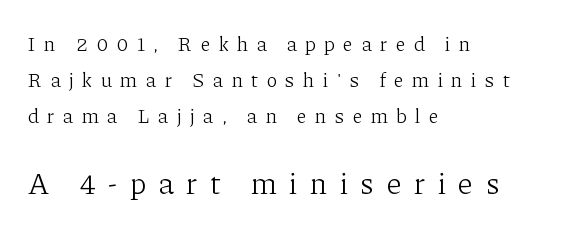
The image shows 30 px light serif type, upright; set left-aligned, line spacing 1.8x, unusually wide letter spacing (+0.43 em), not underlined; the second (bottom) block is 1.5x larger; low stroke contrast and a medium x-height.
